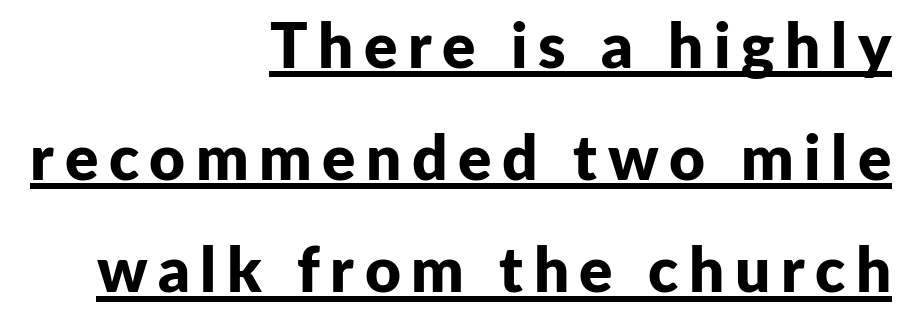
A rule runs beneath these lines of type. Do the characters align in a grid? No, the font is proportional. Nope, not italic — everything's standing straight. This rendering employs a face without finishing strokes, i.e., a sans-serif.
